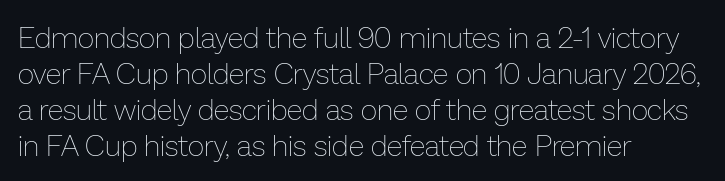
Q: Is the text bold? A: No.
Q: Is the text italic (slanted)? A: No, it is upright.
Q: Is the text underlined? A: No.
Q: How is the paragraph aligned? A: Left-aligned.
Q: Is the spacing between letters normal or unusually wide? A: Normal.
Q: Width (condensed, normal, or wide)? A: Normal.
Q: Stroke contrast? A: Low.
Q: x-height? A: Medium.
Q: Monospaced? A: No.
